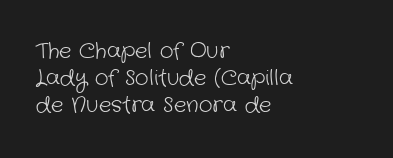
The paragraph shown leans on its left margin. Nothing heavy about these letters — not bold at all. Beneath every word, the page is bare. The letters sit at their default tracking, neither squeezed nor spread. Leading: standard.
